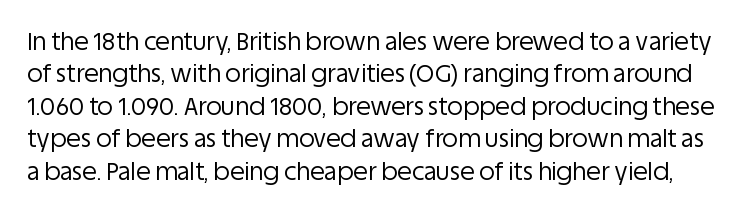
Q: Is the text bold? A: No.
Q: Is the text italic (slanted)? A: No, it is upright.
Q: Is the text underlined? A: No.
Q: Is the spacing between letters normal or unusually wide? A: Normal.
Q: Is the spacing between lines tight, normal or loose? A: Normal.
